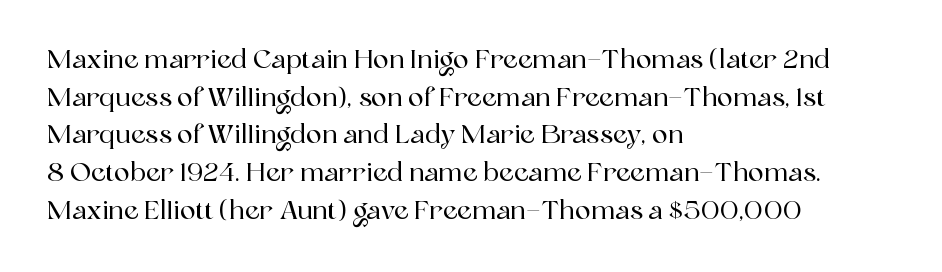
Which margin do the lines hug? The left one — the right edge is uneven. This sample uses plain, unmodified letter spacing. Glance below the letters and you will spot only blank space. Baseline-to-baseline distance is the conventional proportion of letter height.
